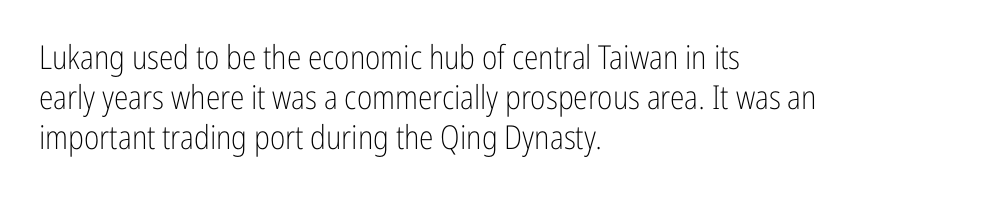
The image shows 33 px light, condensed sans-serif type, upright; set left-aligned, line spacing 1.21x, normal letter spacing, not underlined; low stroke contrast and a medium x-height.
